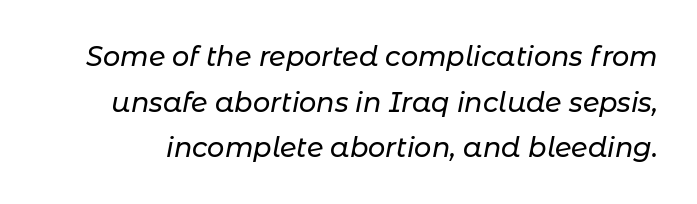
The passage shown stacks its lines at a standard gap. Just letters on the line, the space beneath them empty. Between one letter and the next there's only the usual sliver of space. Compared with ordinary roman type, these characters are visibly tilted.
